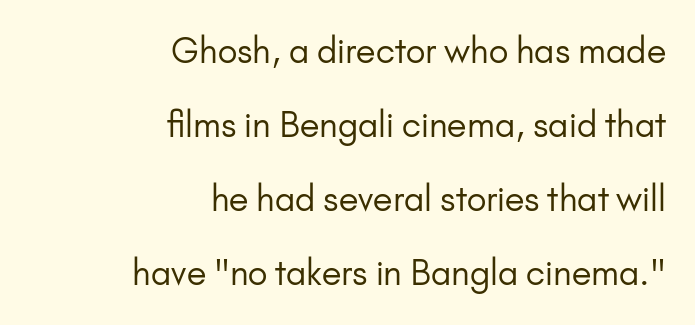
Q: Is the text bold? A: No.
Q: Is the text italic (slanted)? A: No, it is upright.
Q: Is the typeface a serif or a sans-serif typeface? A: Sans-serif.
Q: Is the text underlined? A: No.
Q: How is the paragraph aligned? A: Right-aligned.
Q: Is the spacing between letters normal or unusually wide? A: Normal.
Q: Is the spacing between lines tight, normal or loose? A: Loose.
Q: Width (condensed, normal, or wide)? A: Normal.
Q: Stroke contrast? A: Low.
Q: x-height? A: Small.
Q: Monospaced? A: No.
